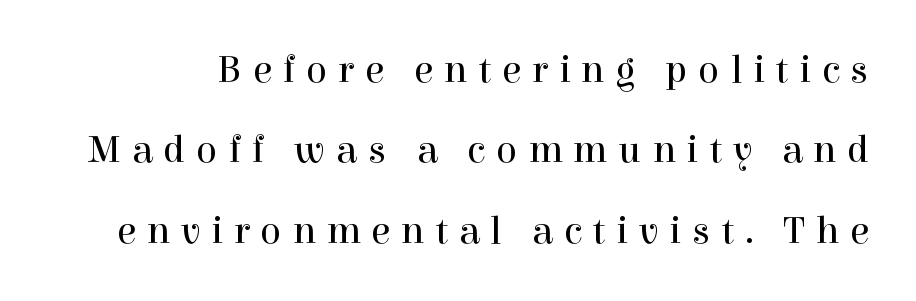
{"serif": "yes", "italic": "no", "bold": "no", "weight": "regular", "width": "normal", "x_height": "medium", "monospaced": "no", "underline": "no", "line_spacing": "loose", "line_spacing_ratio": 2.06, "letter_spacing": "wide", "letter_spacing_em": 0.28, "glyph_px": 39}
